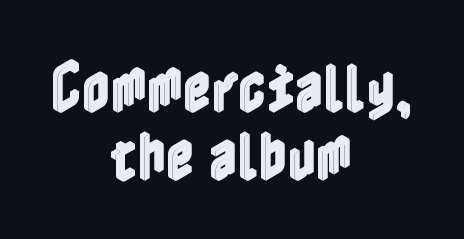
Notice how the stems are strictly vertical — no italics here. Descender tails drop into unmarked territory. The line texture is even and compact thanks to regular tracking. If you folded the block vertically in half, each line would mirror itself in length.
